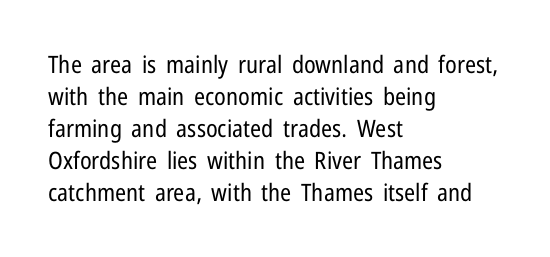
{"italic": "no", "bold": "no", "underline": "no", "align": "left", "line_spacing": "normal", "line_spacing_ratio": 1.33, "letter_spacing": "normal", "letter_spacing_em": 0.0, "glyph_px": 24}
